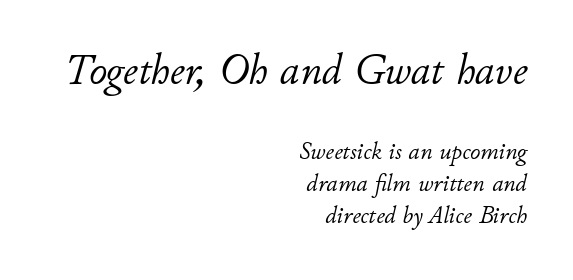
{"italic": "yes", "lean": "right", "slant_degrees": 11, "bold": "no", "weight": "light", "width": "normal", "stroke_contrast": "low", "x_height": "small", "monospaced": "no", "underline": "no", "align": "right", "line_spacing": "normal", "line_spacing_ratio": 1.27, "letter_spacing": "normal", "letter_spacing_em": 0.0, "larger_block": "first", "size_ratio": 1.76, "glyph_px": 44}
